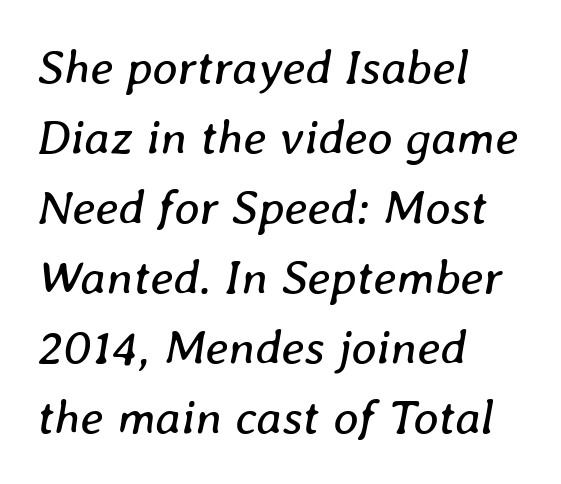
The passage shown is typed in a proportional face where columns would drift. Decoration check: the copy has no underline. Where is the straight margin? On the left. The letterforms sit shoulder to shoulder at normal distance.
